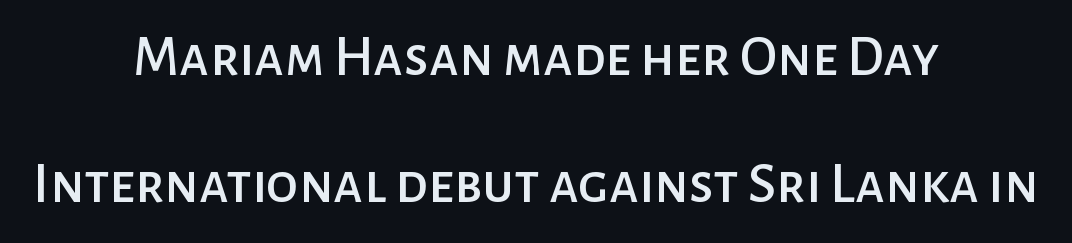
Q: Is the text italic (slanted)? A: No, it is upright.
Q: Is the typeface a serif or a sans-serif typeface? A: Sans-serif.
Q: Is the text underlined? A: No.
Q: How is the paragraph aligned? A: Centered.
Q: Is the spacing between letters normal or unusually wide? A: Normal.
Q: Is the spacing between lines tight, normal or loose? A: Loose.
Q: Width (condensed, normal, or wide)? A: Normal.
Q: Stroke contrast? A: Low.
Q: x-height? A: Medium.
Q: Monospaced? A: No.
